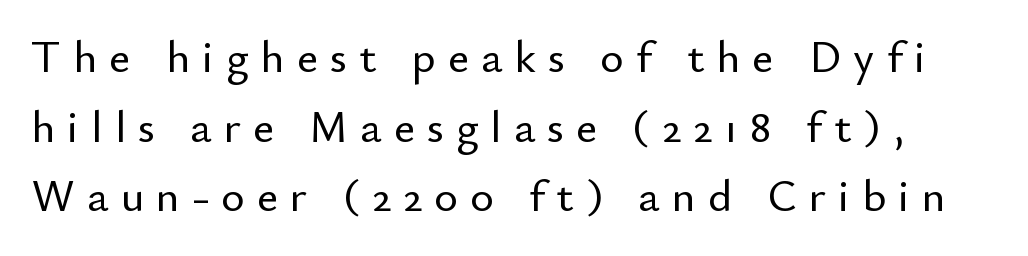
Note: no serifs on the glyphs. You could not count columns in this text — the font is proportionally spaced. Check the space under the baseline: it is left empty. There is plenty of visible air inserted between adjacent glyphs. Each new line begins a customary step beneath the previous one. Rendered with straight, roman letterforms.
